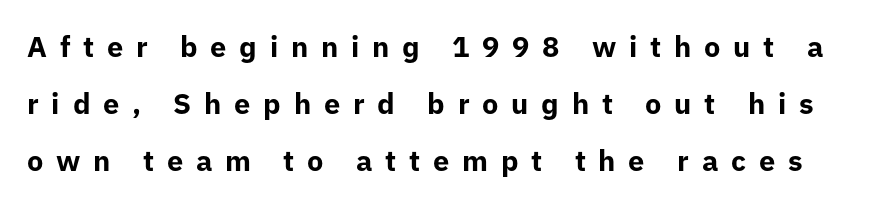
Here the designer chose a conventional face with non-uniform glyph widths. These lines are composed in type without serifs. Glyph-to-glyph distance is far greater than everyday printed text. Check the space under the baseline: it is left empty. Quick note: interline space is abundant.
